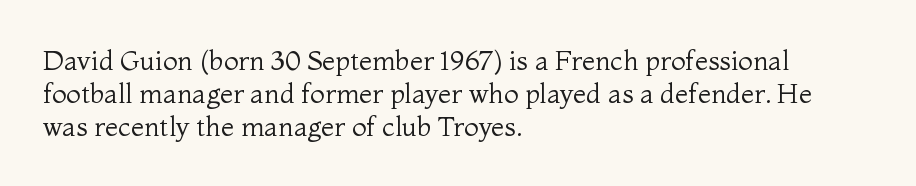
Q: Is the text bold? A: No.
Q: Is the text italic (slanted)? A: No, it is upright.
Q: Is the text underlined? A: No.
Q: How is the paragraph aligned? A: Left-aligned.
Q: Is the spacing between letters normal or unusually wide? A: Normal.
